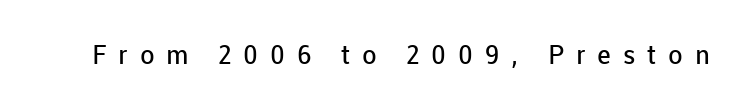
{"italic": "no", "bold": "no", "underline": "no", "letter_spacing": "wide", "letter_spacing_em": 0.44, "glyph_px": 27}
